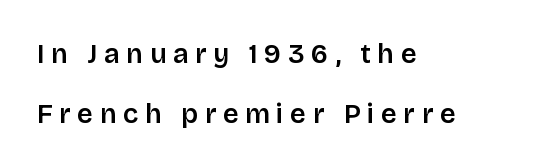
Honestly, there is no underline to notice here at all. Inter-character spacing is expanded well beyond the font's built-in metrics. Rows of type keep a wide berth in the vertical direction. Horizontal alignment here is leftward, the default for most running prose. When letters stand straight like this, we call the style roman or upright.
